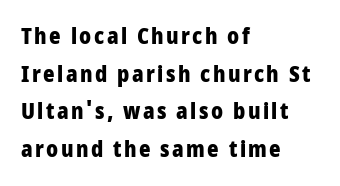
Each glyph is drawn with heavy, bold strokes. The area under the type is left untouched. The lines are quadded left. Upright lettering throughout.
